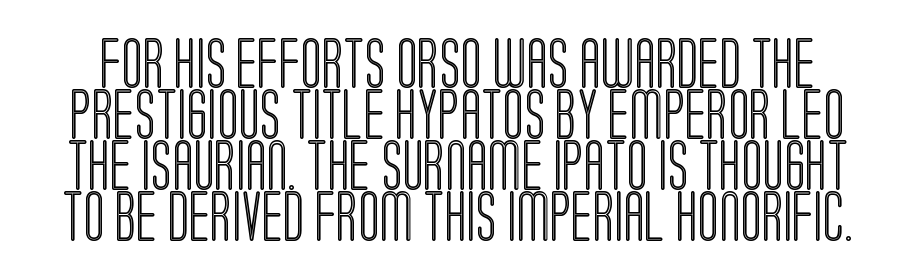
The zone under the glyphs is completely vacant. This sample uses plain, unmodified letter spacing. You can tell it's not italic because the verticals are truly vertical. Each new line begins almost immediately beneath the previous one.
